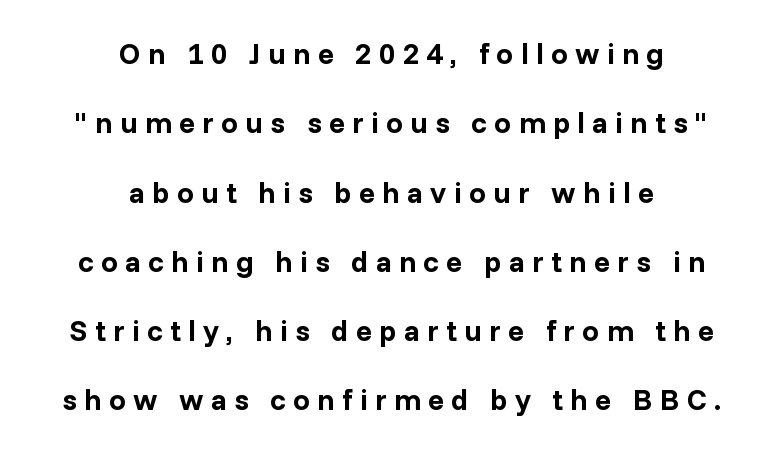
Q: Is the text bold? A: Yes.
Q: Is the text italic (slanted)? A: No, it is upright.
Q: Is the typeface a serif or a sans-serif typeface? A: Sans-serif.
Q: Is the text underlined? A: No.
Q: How is the paragraph aligned? A: Centered.
Q: Is the spacing between letters normal or unusually wide? A: Unusually wide.
Q: Is the spacing between lines tight, normal or loose? A: Loose.
Q: Width (condensed, normal, or wide)? A: Normal.
Q: Stroke contrast? A: Low.
Q: x-height? A: Medium.
Q: Monospaced? A: No.
